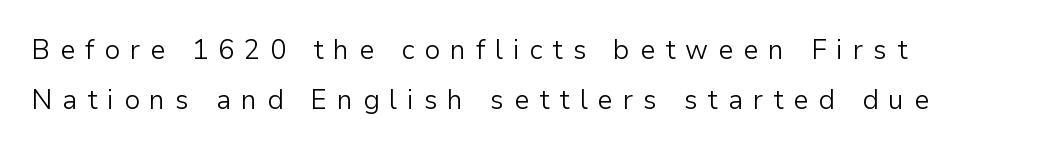
The baseline area is clear. Is the stroke heavy? The answer is a plain regular-or-lighter. The font's upright variant was chosen for this text. The rendering anchors every line to the left-hand side. Tracking value appears strongly positive — letters spread wide.
